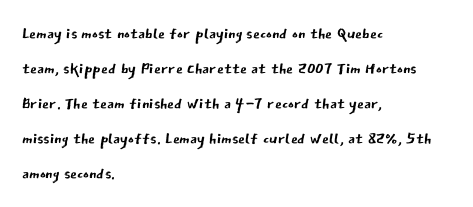
The image shows 22 px text type, upright; set left-aligned, normal line spacing (1.59x), normal letter spacing, not underlined.
